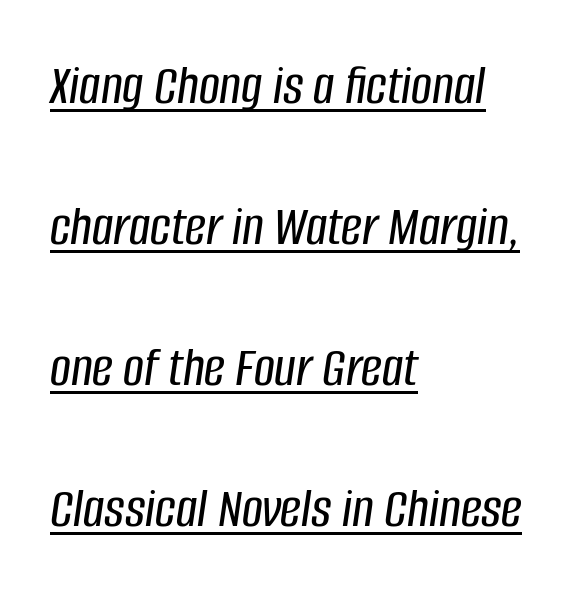
The image shows 58 px condensed type, italic (leaning right); set left-aligned, loose line spacing (2.43x), normal letter spacing, underlined; low stroke contrast and a large x-height.
